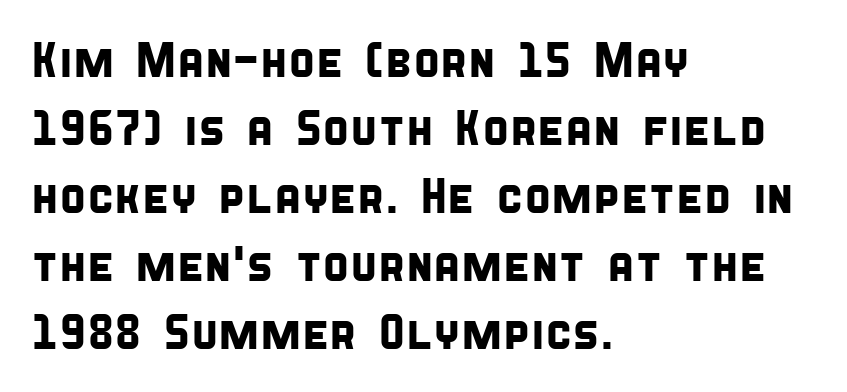
Compared with typical body copy, the letter spacing here is the same. To sum up the face: it is a sans, with no serifs. These lines stack with their left ends in a neat column. The space between consecutive lines is moderate. A typesetter would call this proportional, since set widths differ per character. Honestly, there is no underline to notice here at all.
